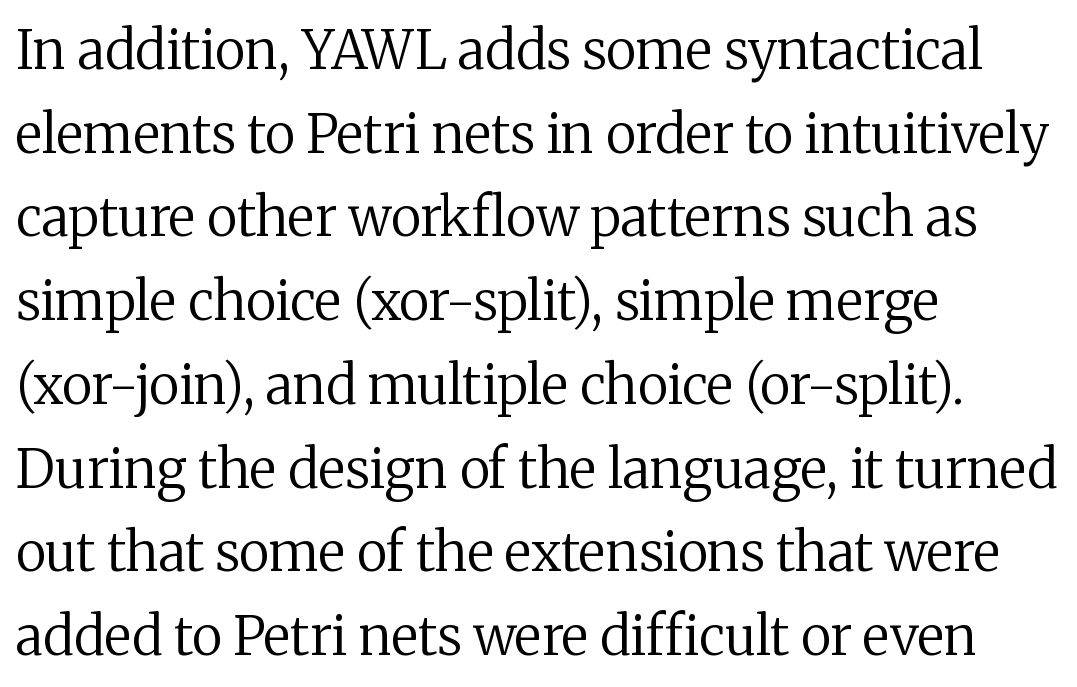
The image shows 53 px regular-weight serif type, upright; set left-aligned, normal line spacing (1.58x), normal letter spacing, not underlined; medium stroke contrast and a medium x-height.
